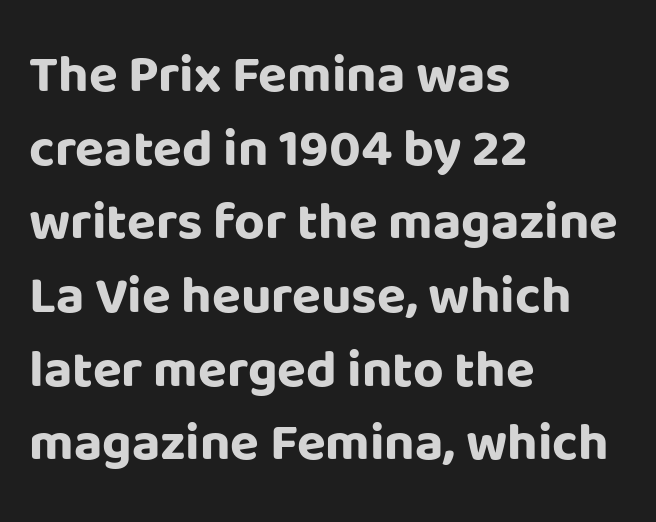
A sans-serif font was chosen for this passage. Weight: bold. Type without underlining. The space between consecutive lines is moderate.
